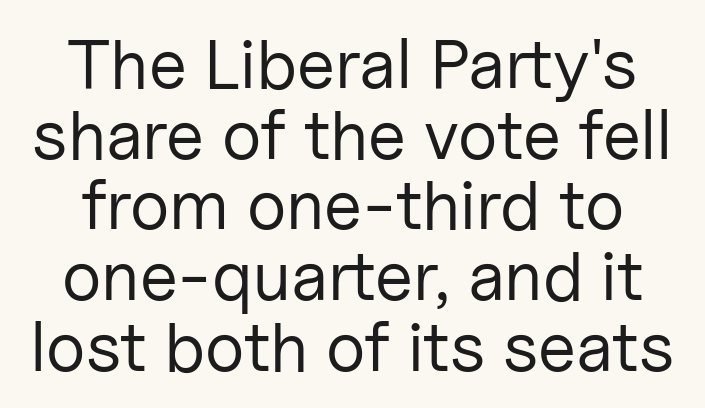
Is this a heavy cut? Hardly; it is regular or lighter. You can tell from the bare stems that sans-serif type was used. The type sits square on the baseline with zero lean. Unmarked baselines from the first word to the last. You could not count columns in this text — the font is proportionally spaced. In terms of leading, this rendering errs on the cramped side.
